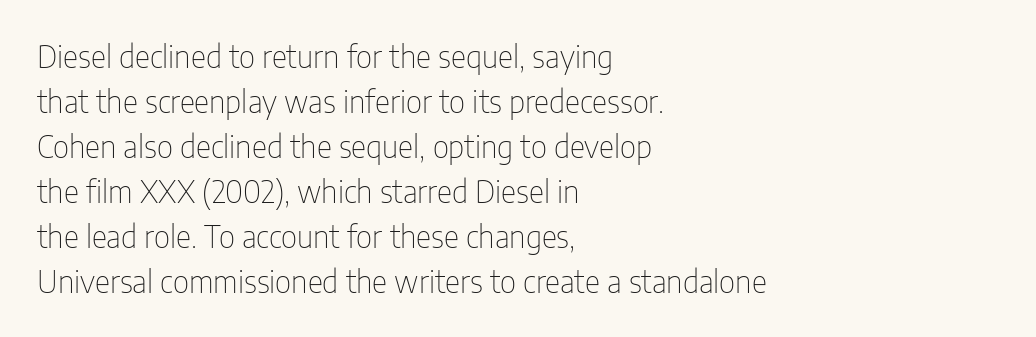
{"serif": "no", "italic": "no", "bold": "no", "weight": "thin", "width": "condensed", "stroke_contrast": "low", "x_height": "medium", "monospaced": "no", "underline": "no", "align": "left", "line_spacing": "normal", "line_spacing_ratio": 1.5, "letter_spacing": "normal", "letter_spacing_em": 0.0, "glyph_px": 30}
